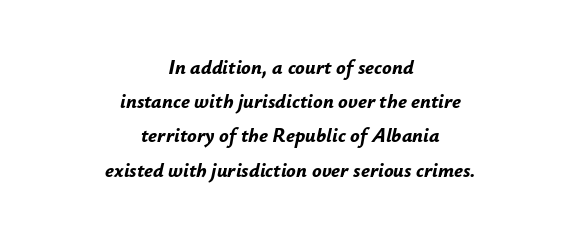
The sample has been set heavy, in full bold. The typesetter chose a symmetrical, centered arrangement here. Tracking here is standard; glyphs follow each other at the usual distance. Posture: slanted.
